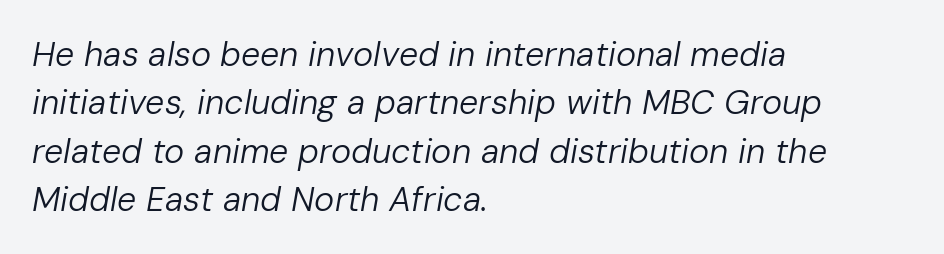
Q: Is the text bold? A: No.
Q: Is the text italic (slanted)? A: Yes, it leans right by about 10 degrees.
Q: Is the text underlined? A: No.
Q: How is the paragraph aligned? A: Left-aligned.
Q: Is the spacing between letters normal or unusually wide? A: Normal.
Q: Is the spacing between lines tight, normal or loose? A: Normal.
Q: Width (condensed, normal, or wide)? A: Normal.
Q: Stroke contrast? A: Low.
Q: x-height? A: Medium.
Q: Monospaced? A: No.
